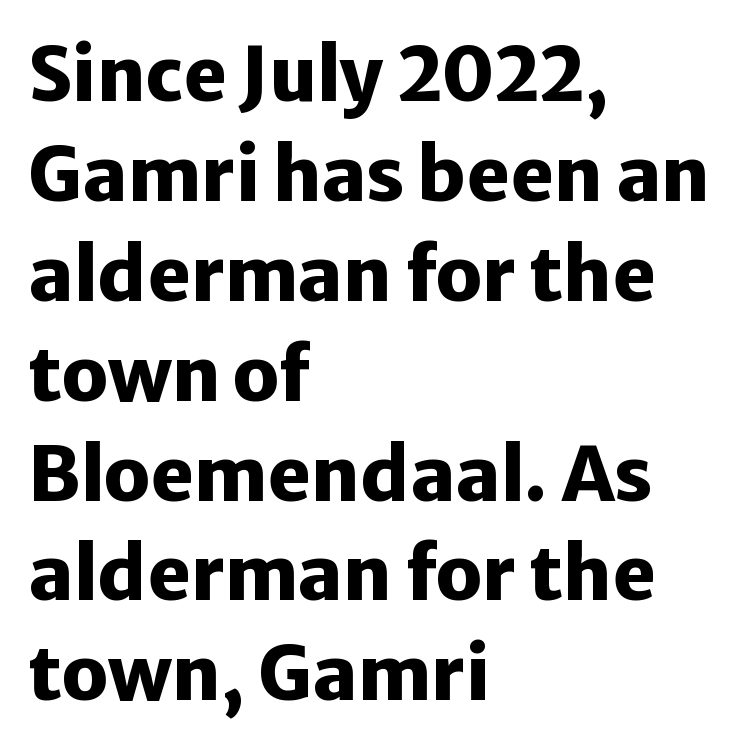
Q: Is the text bold? A: Yes.
Q: Is the text italic (slanted)? A: No, it is upright.
Q: Is the typeface a serif or a sans-serif typeface? A: Sans-serif.
Q: Is the text underlined? A: No.
Q: How is the paragraph aligned? A: Left-aligned.
Q: Is the spacing between letters normal or unusually wide? A: Normal.
Q: Is the spacing between lines tight, normal or loose? A: Normal.
Q: Width (condensed, normal, or wide)? A: Normal.
Q: Stroke contrast? A: Low.
Q: x-height? A: Medium.
Q: Monospaced? A: No.
